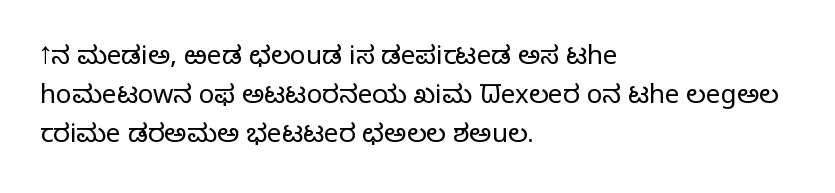
{"italic": "no", "bold": "no", "underline": "no", "align": "left", "line_spacing": "normal", "line_spacing_ratio": 1.5, "letter_spacing": "normal", "letter_spacing_em": 0.0, "glyph_px": 26}
